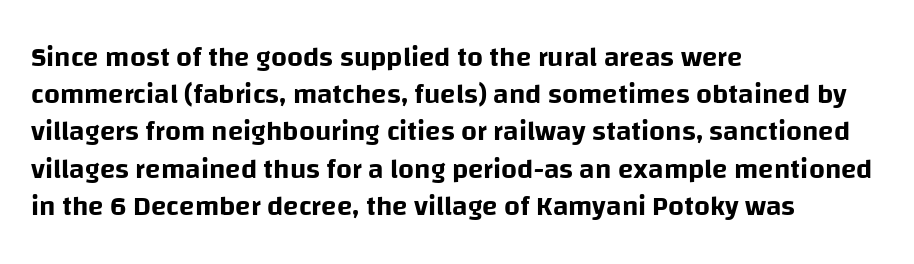
Q: Is the text italic (slanted)? A: No, it is upright.
Q: Is the typeface a serif or a sans-serif typeface? A: Sans-serif.
Q: Is the text underlined? A: No.
Q: How is the paragraph aligned? A: Left-aligned.
Q: Is the spacing between letters normal or unusually wide? A: Normal.
Q: Is the spacing between lines tight, normal or loose? A: Normal.
Q: Width (condensed, normal, or wide)? A: Normal.
Q: Stroke contrast? A: Low.
Q: x-height? A: Large.
Q: Monospaced? A: No.
